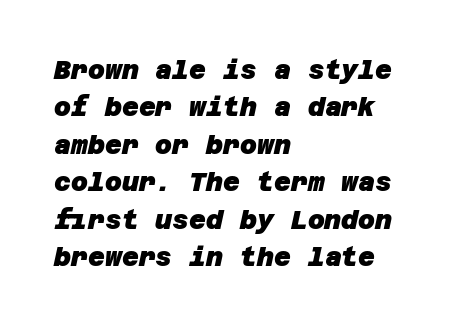
A dark, heavy texture on the line: the type is bold. Rows of type keep a routine distance in the vertical direction. Between one letter and the next there's only the usual sliver of space. Words float on clear page, feet unadorned. A student would call this left alignment; a typographer would say flush left, rag right.
